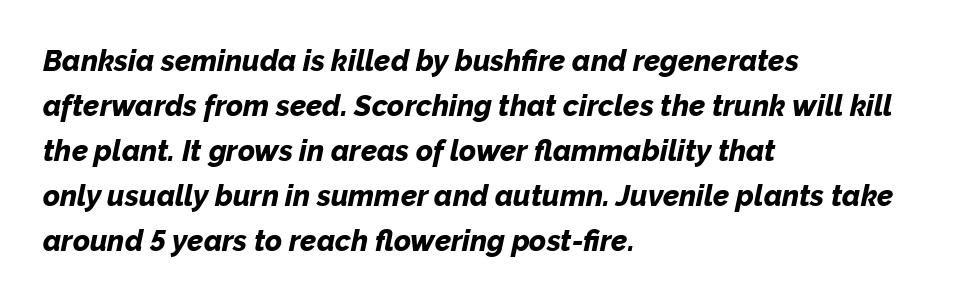
{"italic": "yes", "lean": "right", "slant_degrees": 12, "bold": "yes", "weight": "bold", "width": "normal", "stroke_contrast": "low", "x_height": "medium", "monospaced": "no", "underline": "no", "align": "left", "line_spacing": "normal", "line_spacing_ratio": 1.55, "letter_spacing": "normal", "letter_spacing_em": 0.0, "glyph_px": 29}
